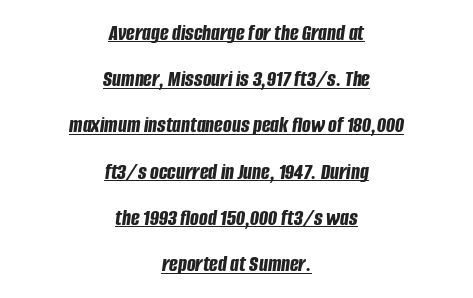
Does the lettering tilt? It does — this is italic. A baseline rule has been typeset under these characters. In terms of letterspacing, this is plain default setting. Is the block centered? Yes — each line is placed symmetrically about the middle. Compared with an ordinary text face, these strokes are far heavier — a full bold.
